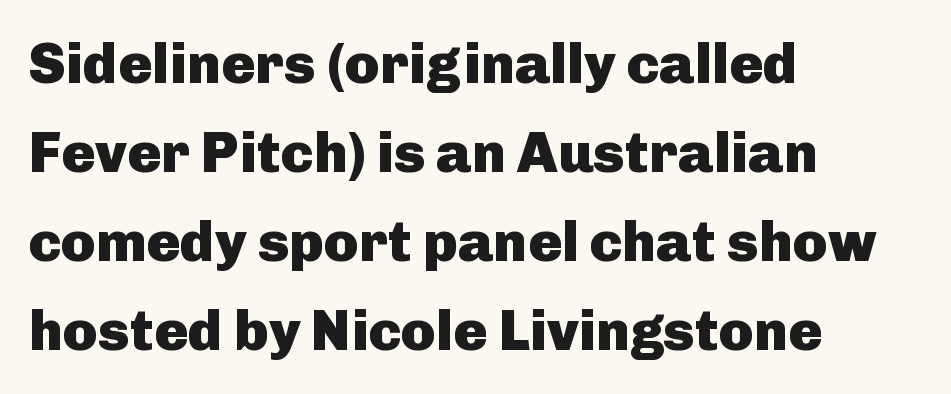
The image shows 57 px heavy sans-serif type, upright; set left-aligned, normal line spacing (1.56x), normal letter spacing, not underlined; low stroke contrast and a medium x-height.
